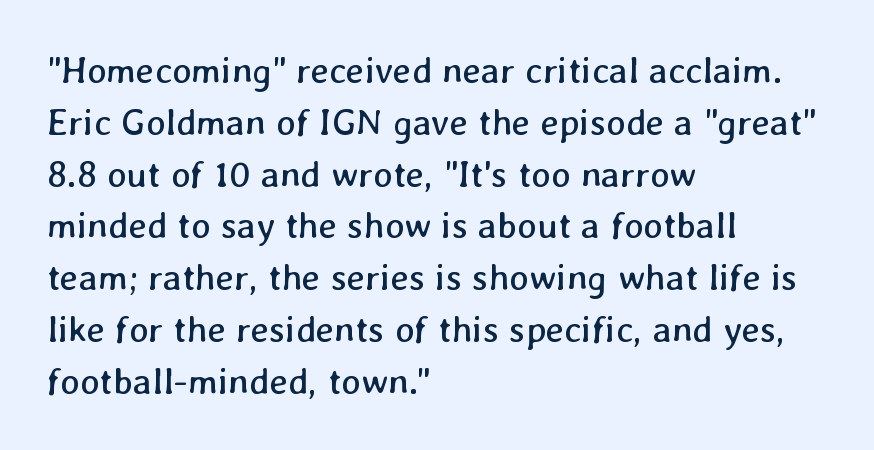
Think of a printed novel: that variable character pitch is what you see here. Alignment: flush left. Is the letter spacing exaggerated? No — it looks like the ordinary default. The baseline area is clear.
